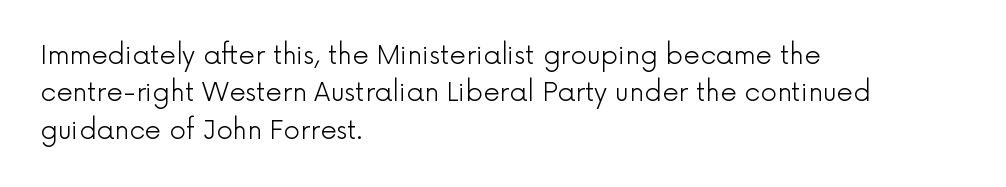
Q: Is the text bold? A: No.
Q: Is the text italic (slanted)? A: No, it is upright.
Q: Is the text underlined? A: No.
Q: How is the paragraph aligned? A: Left-aligned.
Q: Is the spacing between letters normal or unusually wide? A: Normal.
Q: Is the spacing between lines tight, normal or loose? A: Normal.
